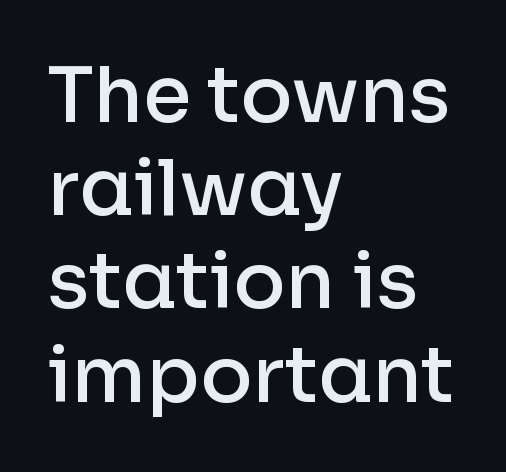
{"serif": "no", "italic": "no", "bold": "semi", "weight": "semibold", "width": "normal", "stroke_contrast": "low", "x_height": "medium", "monospaced": "no", "underline": "no", "align": "left", "line_spacing_ratio": 1.21, "letter_spacing": "normal", "letter_spacing_em": 0.0, "glyph_px": 77}
